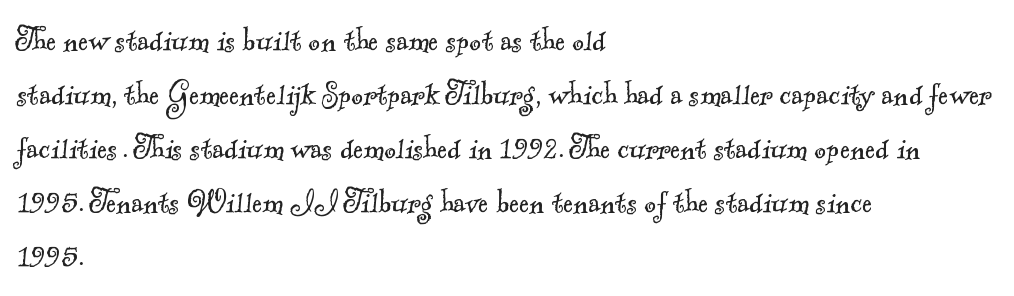
A normal amount of white space separates one row of letters from the next. Regarding serifs, this sample has them. Does extra space separate the letters? No, they use regular spacing. The passage shown is not underscored anywhere. Reading down the block, your eye returns to a fixed left position each line. Weight class: somewhere from thin through regular.
